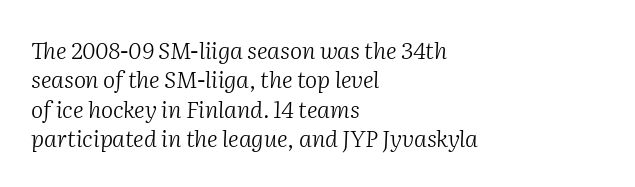
{"italic": "yes", "lean": "right", "slant_degrees": 2, "bold": "no", "underline": "no", "align": "left", "line_spacing": "normal", "line_spacing_ratio": 1.28, "letter_spacing": "normal", "letter_spacing_em": 0.0, "glyph_px": 23}
